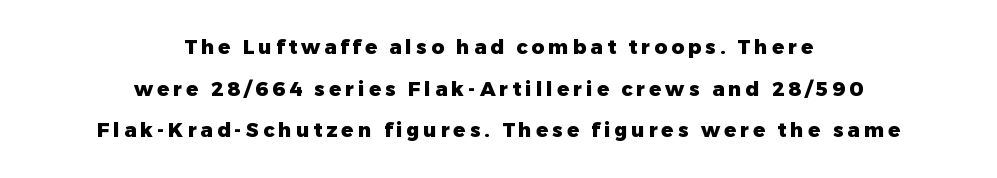
The gaps between neighbouring characters are conspicuously large. The typography opts for an upright posture over an oblique one. Strokes here are thick enough to call this a true bold. In terms of leading, this rendering errs on the spacious side.
